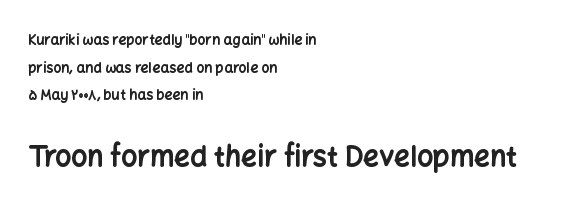
Words float on clear page, feet unadorned. The second block has been scaled up relative to the first. The paragraph shown leans on its left margin. The designer went with a sans here, leaving each stem footless. Plenty of ink on the page — the face is bold.
